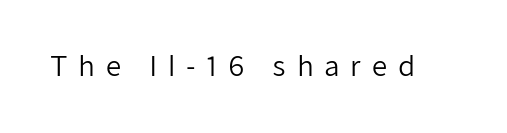
{"italic": "no", "bold": "no", "underline": "no", "letter_spacing": "wide", "letter_spacing_em": 0.39, "glyph_px": 27}
